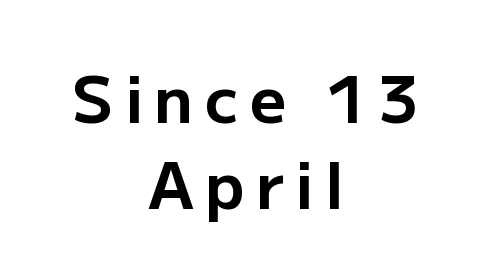
Q: Is the text bold? A: Yes.
Q: Is the text italic (slanted)? A: No, it is upright.
Q: Is the typeface a serif or a sans-serif typeface? A: Sans-serif.
Q: Is the text underlined? A: No.
Q: How is the paragraph aligned? A: Centered.
Q: Is the spacing between lines tight, normal or loose? A: Normal.
Q: Width (condensed, normal, or wide)? A: Normal.
Q: Stroke contrast? A: Low.
Q: x-height? A: Medium.
Q: Monospaced? A: No.
